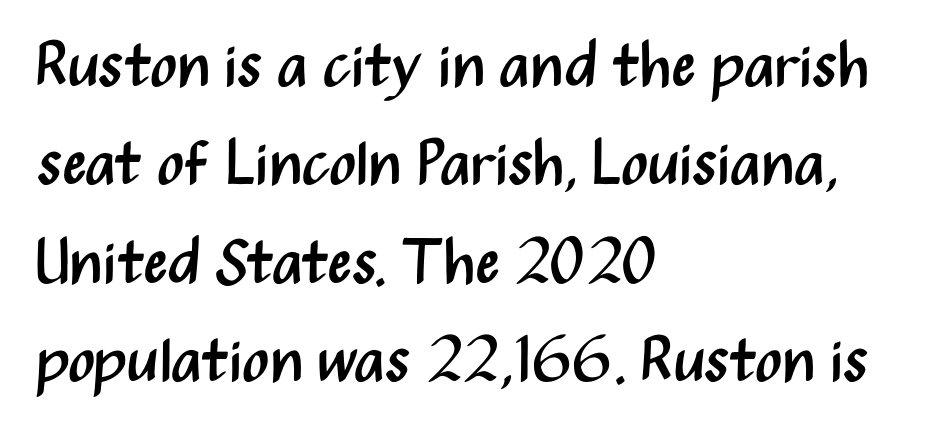
{"serif": "no", "italic": "no", "bold": "no", "weight": "regular", "width": "condensed", "stroke_contrast": "medium", "x_height": "medium", "monospaced": "no", "underline": "no", "align": "left", "line_spacing": "normal", "line_spacing_ratio": 1.56, "letter_spacing": "normal", "letter_spacing_em": 0.0, "glyph_px": 63}
